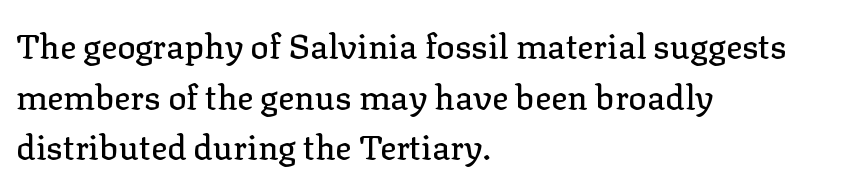
What stands out about the letter spacing? Nothing — it is the standard amount. Varying glyph widths throughout — classic text-font behaviour. Regular leading. The typography opts for an upright posture over an oblique one. Compared with a centered layout, this one pins lines to the left instead.
